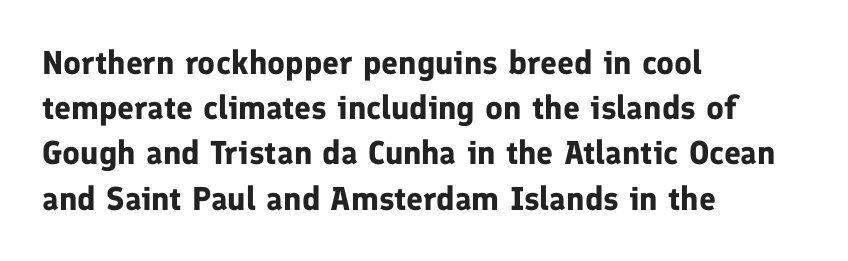
The image shows 33 px bold sans-serif type, upright; set left-aligned, normal line spacing (1.37x), normal letter spacing, not underlined; low stroke contrast and a medium x-height.
